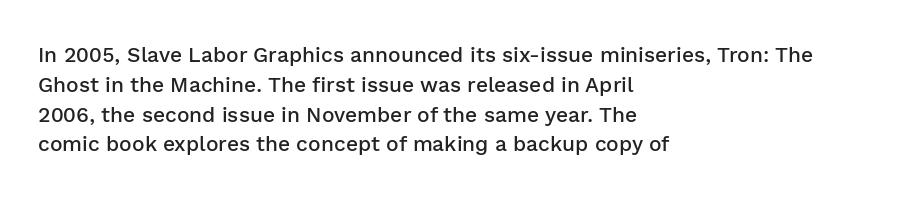
Every row of glyphs begins at an identical x-position on the left. Underlining? Definitely not there. What's the leading like? Ordinary, nothing unusual. The tracking reads as untouched default to a designer's eye. A fair bit of extra ink — the face is semibold, not bold.
